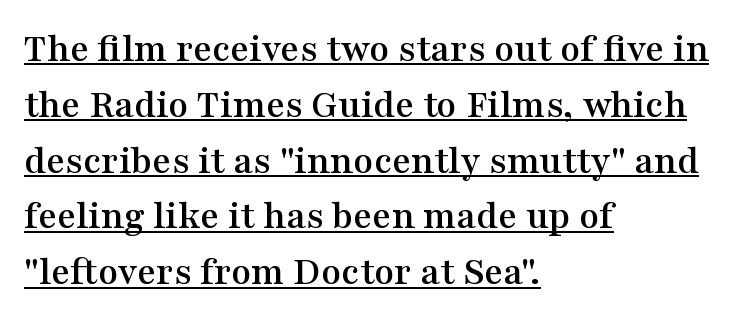
Q: Is the text italic (slanted)? A: No, it is upright.
Q: Is the typeface a serif or a sans-serif typeface? A: Serif.
Q: Is the text underlined? A: Yes.
Q: How is the paragraph aligned? A: Left-aligned.
Q: Is the spacing between letters normal or unusually wide? A: Normal.
Q: Is the spacing between lines tight, normal or loose? A: Normal.
Q: Width (condensed, normal, or wide)? A: Wide.
Q: Stroke contrast? A: Medium.
Q: x-height? A: Medium.
Q: Monospaced? A: No.
